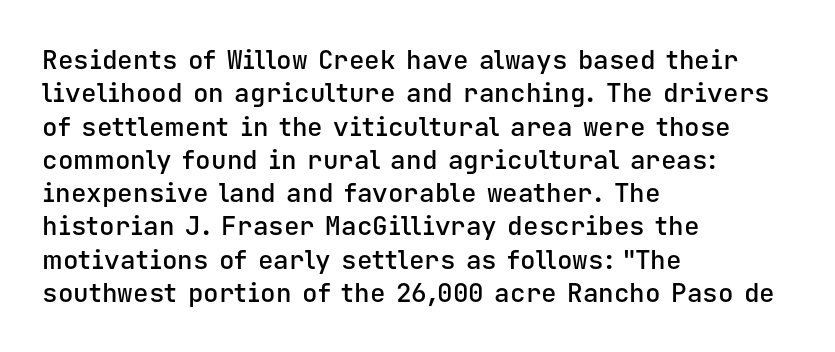
{"italic": "no", "bold": "semi", "underline": "no", "align": "left", "line_spacing": "normal", "line_spacing_ratio": 1.28, "letter_spacing": "normal", "letter_spacing_em": 0.0, "glyph_px": 26}
